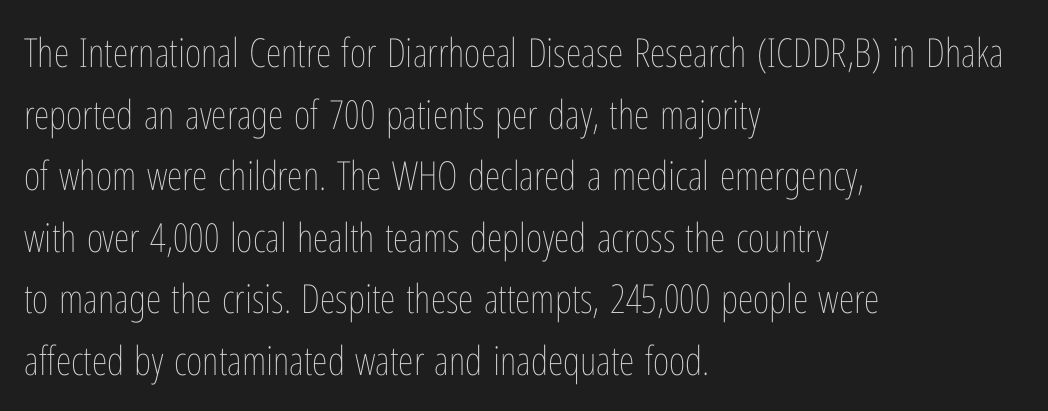
Posture: straight, roman, zero tilt. A normal amount of white space separates one row of letters from the next. Visually the block forms a straight wall on the left and a jagged coastline on the right. The words here are not underlined. Here the designer chose a conventional face with non-uniform glyph widths. Bold? No — there's no thickening of the strokes.
